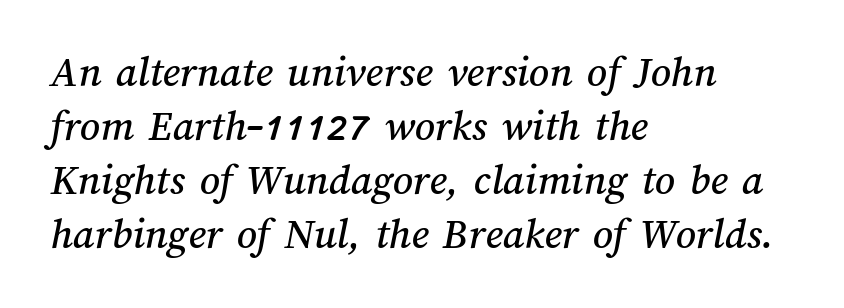
{"width": "normal", "stroke_contrast": "medium", "x_height": "medium", "monospaced": "no", "underline": "no", "align": "left", "line_spacing_ratio": 1.23, "letter_spacing": "normal", "letter_spacing_em": 0.0, "glyph_px": 44}
